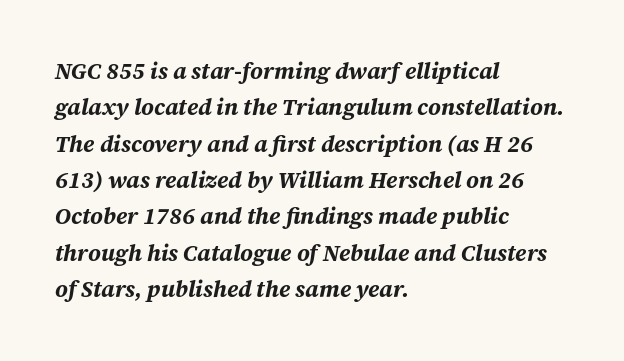
Q: Is the text bold? A: Yes.
Q: Is the text italic (slanted)? A: Yes, it leans right by about 12 degrees.
Q: Is the text underlined? A: No.
Q: How is the paragraph aligned? A: Left-aligned.
Q: Is the spacing between letters normal or unusually wide? A: Normal.
Q: Is the spacing between lines tight, normal or loose? A: Normal.
